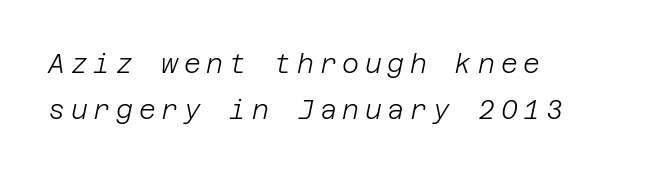
{"italic": "yes", "lean": "right", "slant_degrees": 12, "bold": "no", "underline": "no", "align": "left", "line_spacing_ratio": 1.77, "letter_spacing": "wide", "letter_spacing_em": 0.22, "glyph_px": 26}
